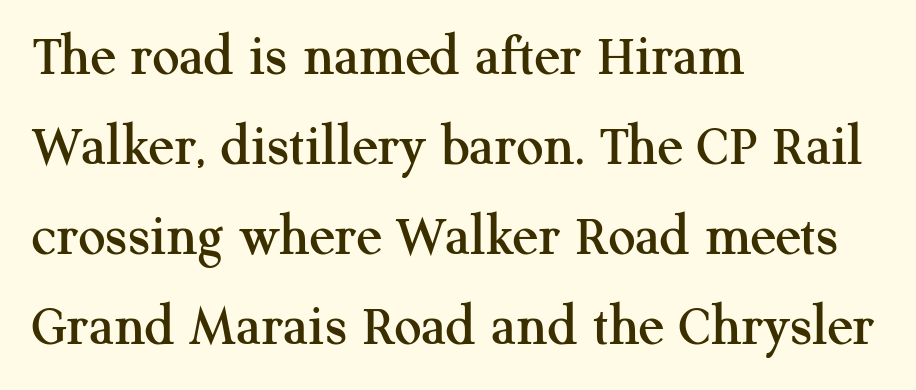
Q: Is the text italic (slanted)? A: No, it is upright.
Q: Is the typeface a serif or a sans-serif typeface? A: Serif.
Q: Is the text underlined? A: No.
Q: How is the paragraph aligned? A: Left-aligned.
Q: Is the spacing between letters normal or unusually wide? A: Normal.
Q: Is the spacing between lines tight, normal or loose? A: Normal.
Q: Width (condensed, normal, or wide)? A: Normal.
Q: Stroke contrast? A: Medium.
Q: x-height? A: Medium.
Q: Monospaced? A: No.
